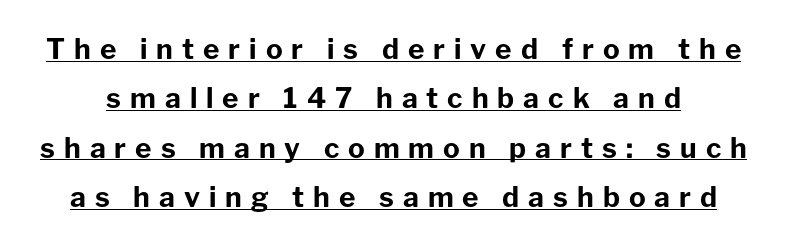
The image shows 28 px bold sans-serif type, upright; set line spacing 1.76x, unusually wide letter spacing (+0.32 em), underlined; low stroke contrast and a medium x-height.
